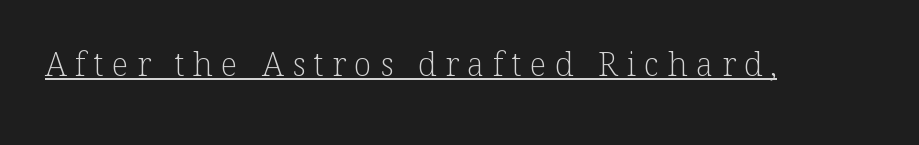
The image shows 33 px light serif type, upright; set unusually wide letter spacing (+0.25 em), underlined; low stroke contrast and a medium x-height.
